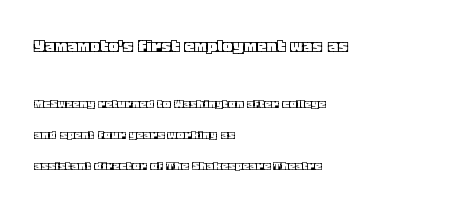
A student would notice the top passage is typeset larger than what follows. Nothing unusual about the tracking: characters are spaced as the font intends. The space beneath each line is pristine and unruled. Designer's note — italics off, roman on.
